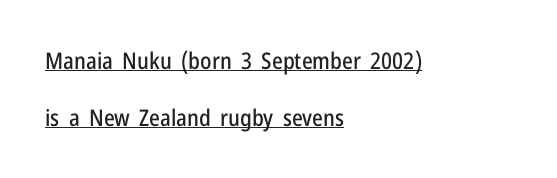
The image shows 23 px text type, upright; set left-aligned, loose line spacing (2.47x), normal letter spacing, underlined.
